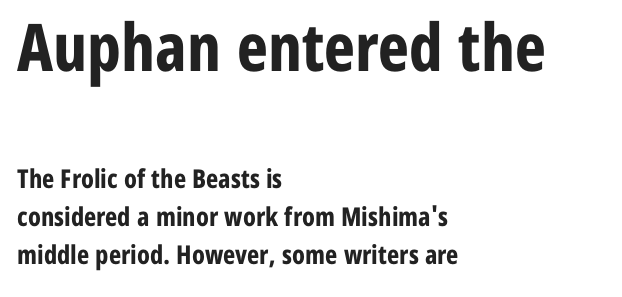
{"serif": "no", "italic": "no", "bold": "yes", "weight": "bold", "width": "condensed", "stroke_contrast": "low", "x_height": "medium", "monospaced": "no", "underline": "no", "align": "left", "line_spacing": "normal", "line_spacing_ratio": 1.46, "letter_spacing": "normal", "letter_spacing_em": 0.0, "larger_block": "first", "size_ratio": 2.54, "glyph_px": 66}
